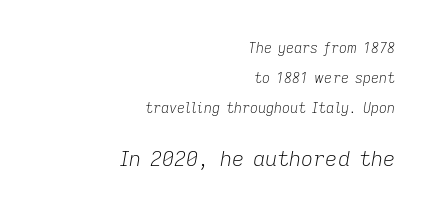
The image shows 21 px text type, italic (leaning right); set right-aligned, loose line spacing (2.13x), normal letter spacing, not underlined; the second (bottom) block is 1.5x larger.
